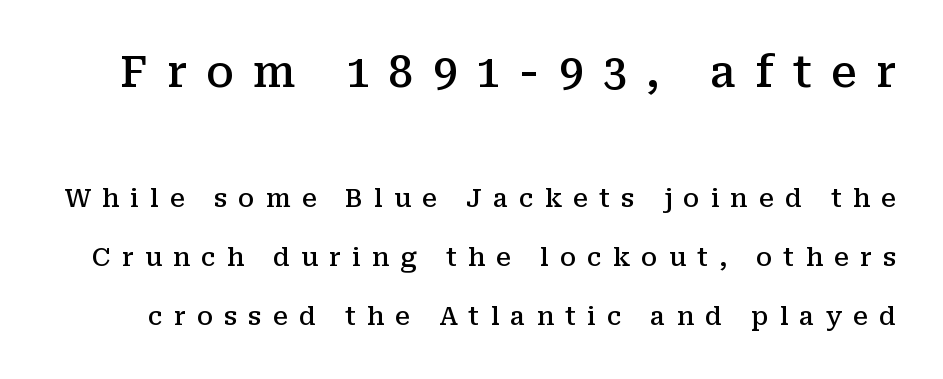
Look at the bottom of the vertical strokes: they flare into serifs here. You can tell it's not italic because the verticals are truly vertical. Is the lower block the larger one? No — the upper block carries the bigger type. Each letter keeps its own natural width here, so spacing adapts to shape. The passage shown is semibold, sitting just below true bold. Beneath every word, the page is bare.
